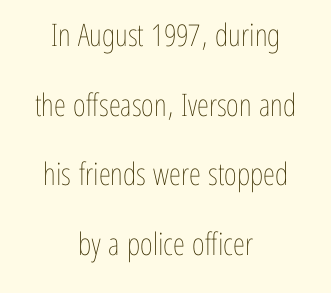
Think of a printed novel: that variable character pitch is what you see here. Bare-footed words on every line. Every stem runs plumb, perpendicular to the baseline. In terms of leading, this rendering errs on the spacious side. Is the type heavy? It reads as light-to-regular instead.
